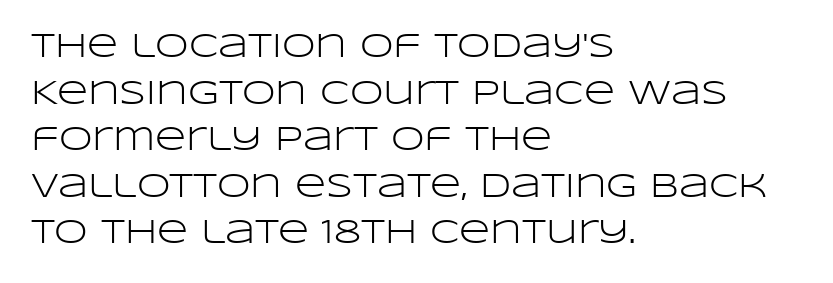
Q: Is the text bold? A: No.
Q: Is the text italic (slanted)? A: No, it is upright.
Q: Is the typeface a serif or a sans-serif typeface? A: Sans-serif.
Q: Is the text underlined? A: No.
Q: How is the paragraph aligned? A: Left-aligned.
Q: Is the spacing between letters normal or unusually wide? A: Normal.
Q: Is the spacing between lines tight, normal or loose? A: Normal.
Q: Width (condensed, normal, or wide)? A: Wide.
Q: Stroke contrast? A: Low.
Q: x-height? A: Large.
Q: Monospaced? A: No.
